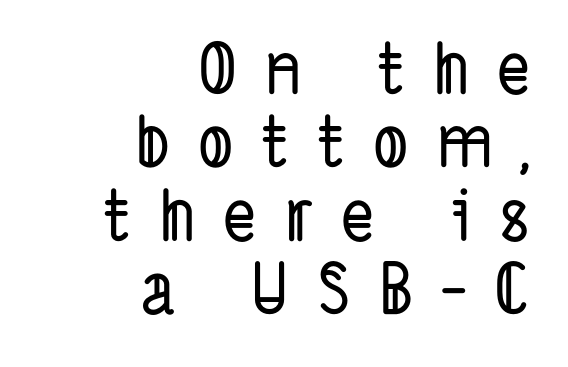
The image shows 70 px condensed sans-serif type; set right-aligned, tight line spacing (1.05x), unusually wide letter spacing (+0.4 em), not underlined; low stroke contrast and a medium x-height.
